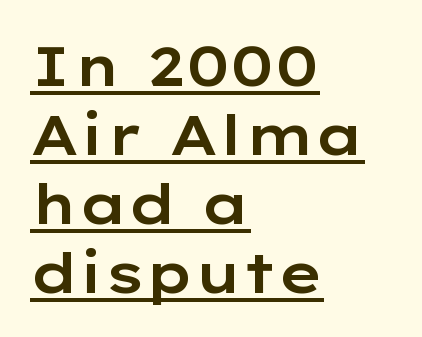
The image shows 56 px wide sans-serif type, upright; set left-aligned, line spacing 1.23x, normal letter spacing, underlined; low stroke contrast and a medium x-height.
